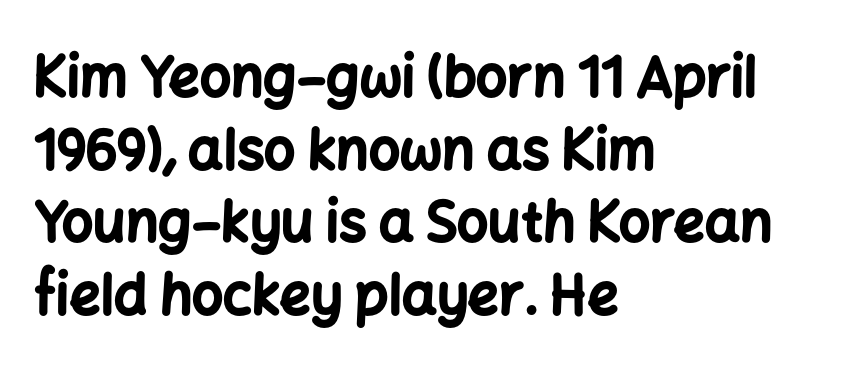
Q: Is the text bold? A: Yes.
Q: Is the text italic (slanted)? A: No, it is upright.
Q: Is the typeface a serif or a sans-serif typeface? A: Sans-serif.
Q: Is the text underlined? A: No.
Q: How is the paragraph aligned? A: Left-aligned.
Q: Is the spacing between letters normal or unusually wide? A: Normal.
Q: Is the spacing between lines tight, normal or loose? A: Normal.
Q: Width (condensed, normal, or wide)? A: Normal.
Q: Stroke contrast? A: Low.
Q: x-height? A: Medium.
Q: Monospaced? A: No.
